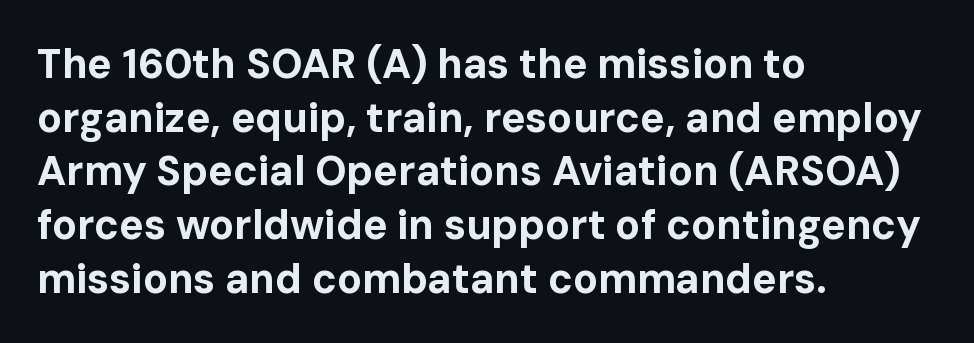
{"serif": "no", "italic": "no", "bold": "yes", "weight": "bold", "width": "normal", "stroke_contrast": "low", "x_height": "medium", "monospaced": "no", "underline": "no", "align": "left", "line_spacing": "normal", "line_spacing_ratio": 1.31, "letter_spacing": "normal", "letter_spacing_em": 0.0, "glyph_px": 41}
